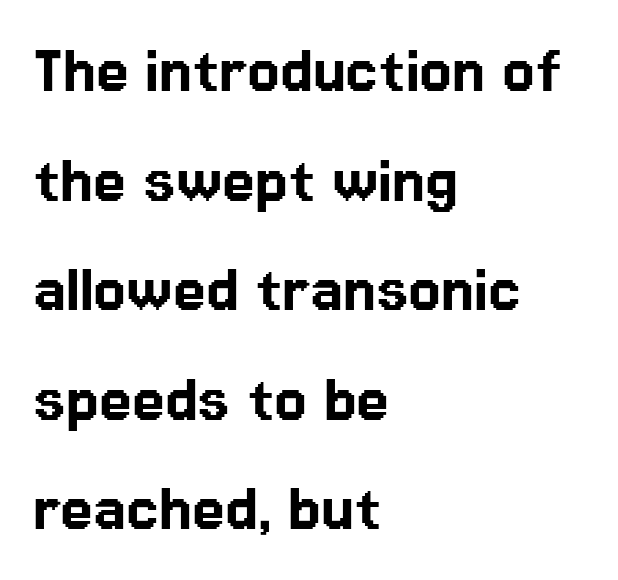
{"serif": "no", "italic": "no", "width": "normal", "stroke_contrast": "low", "x_height": "medium", "monospaced": "no", "underline": "no", "align": "left", "line_spacing": "normal", "line_spacing_ratio": 1.48, "letter_spacing": "normal", "letter_spacing_em": 0.0, "glyph_px": 74}
